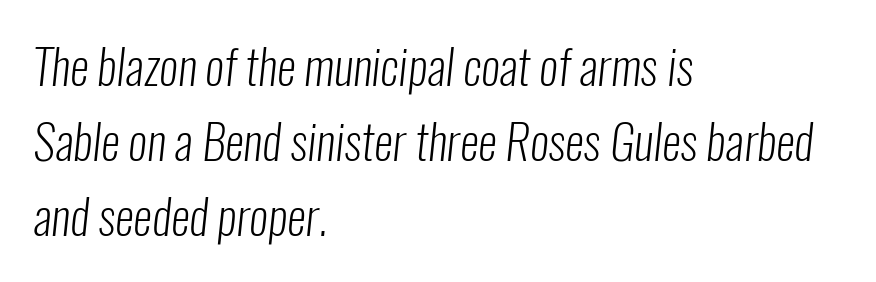
Letters have the restrained weight of plain body copy at most. Students, note that the glyphs here touch the page at normal intervals. Do the characters align in a grid? No, the font is proportional. Rows of type keep a routine distance in the vertical direction. Type without underlining.
